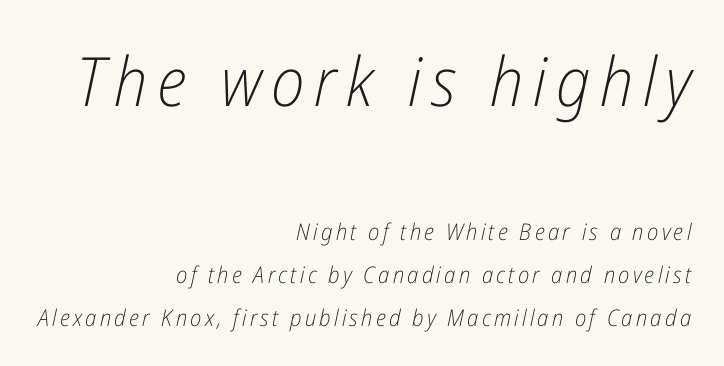
The image shows 68 px light, condensed type, italic (leaning right); set right-aligned, line spacing 1.87x, not underlined; the first (top) block is 2.96x larger; low stroke contrast and a medium x-height.
